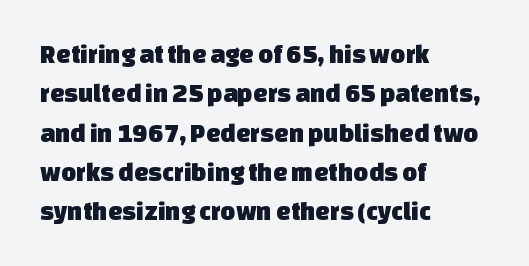
Bare-footed words on every line. There is no visible air inserted between adjacent glyphs. One-word summary of the alignment: left. Baseline-to-baseline distance is the conventional proportion of letter height.
